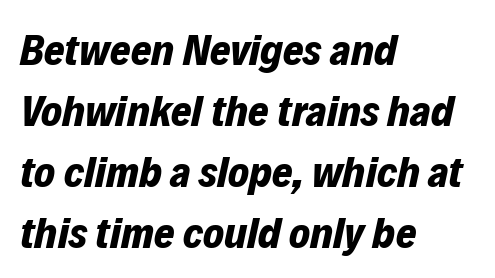
{"italic": "yes", "lean": "right", "slant_degrees": 12, "bold": "yes", "weight": "bold", "width": "normal", "stroke_contrast": "low", "x_height": "medium", "monospaced": "no", "underline": "no", "align": "left", "line_spacing": "normal", "line_spacing_ratio": 1.39, "letter_spacing": "normal", "letter_spacing_em": 0.0, "glyph_px": 44}
